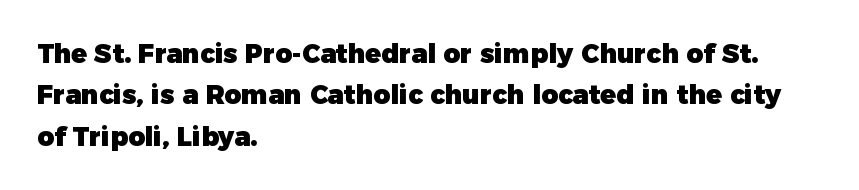
The image shows 26 px bold type, upright; set left-aligned, normal line spacing (1.59x), normal letter spacing, not underlined.
